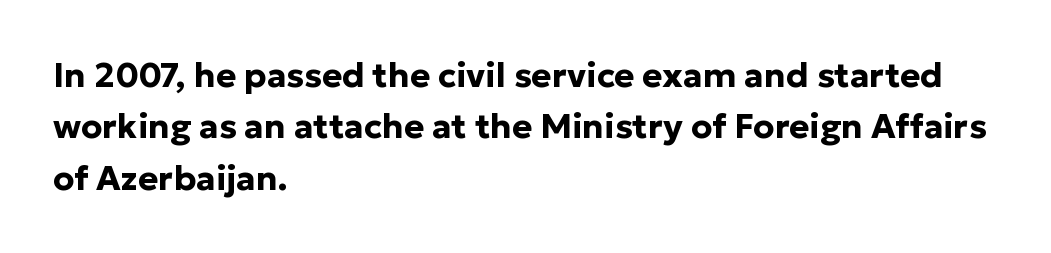
These lines are rendered in a variable-pitch font. Every stem runs plumb, perpendicular to the baseline. How heavy is the stroke? Heavy — this is a bold. The gaps between neighbouring characters are ordinary and unremarkable. Whoever set this chose a conventional vertical rhythm.
